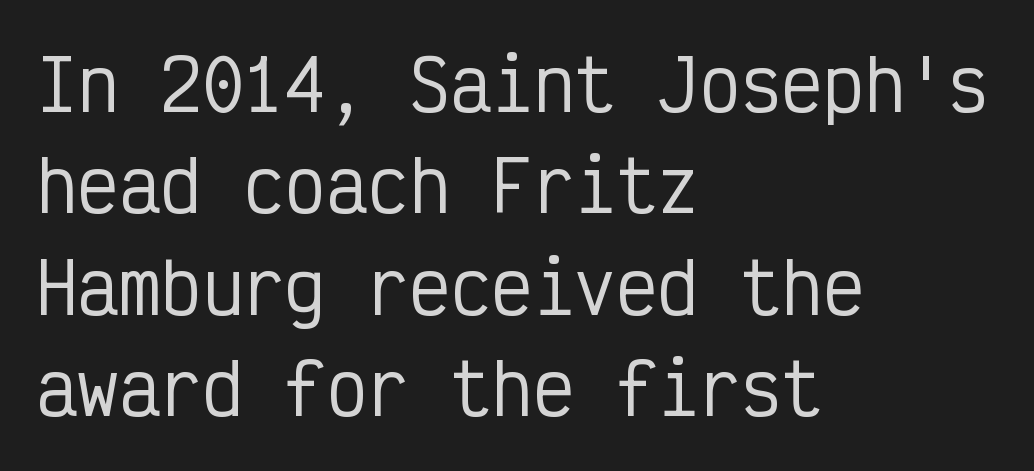
Q: Is the text italic (slanted)? A: No, it is upright.
Q: Is the typeface a serif or a sans-serif typeface? A: Sans-serif.
Q: Is the text underlined? A: No.
Q: How is the paragraph aligned? A: Left-aligned.
Q: Is the spacing between letters normal or unusually wide? A: Normal.
Q: Is the spacing between lines tight, normal or loose? A: Normal.
Q: Width (condensed, normal, or wide)? A: Condensed.
Q: Stroke contrast? A: Low.
Q: x-height? A: Medium.
Q: Monospaced? A: Yes.
